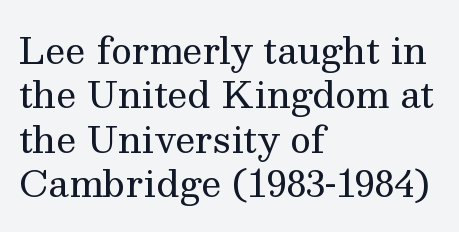
On a weight scale, this lands at 450 or below. Underlining? Definitely not there. Looks like regular typesetting: each glyph gets only the width it needs. Font category for this specimen: serif. Line starts are locked; line ends wander.
